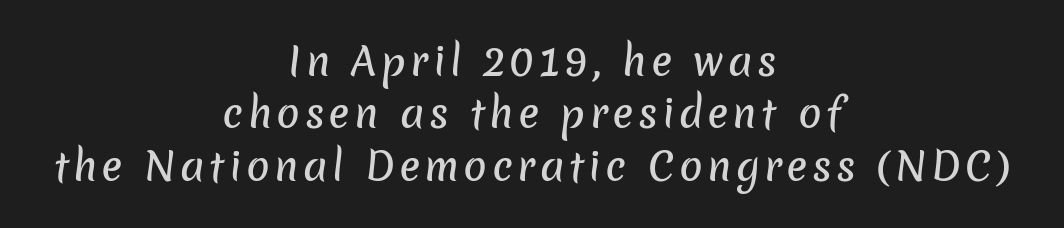
{"serif": "no", "width": "normal", "stroke_contrast": "low", "x_height": "medium", "monospaced": "no", "underline": "no", "align": "center", "line_spacing": "normal", "line_spacing_ratio": 1.34, "glyph_px": 39}
